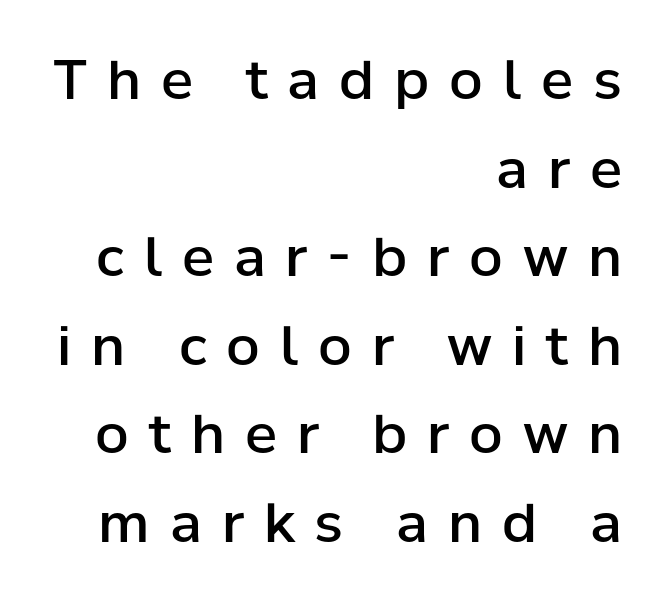
The image shows 54 px semibold sans-serif type, upright; set right-aligned, normal line spacing (1.64x), unusually wide letter spacing (+0.37 em), not underlined; low stroke contrast and a medium x-height.
